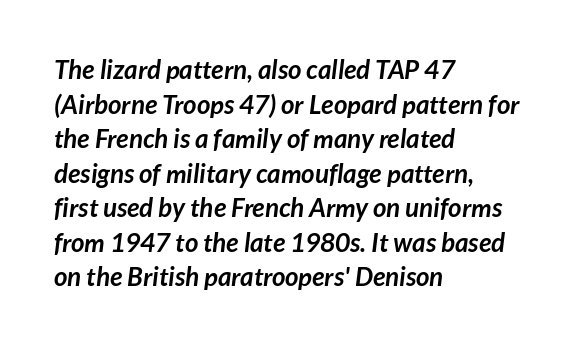
Q: Is the text bold? A: Yes.
Q: Is the text underlined? A: No.
Q: How is the paragraph aligned? A: Left-aligned.
Q: Is the spacing between letters normal or unusually wide? A: Normal.
Q: Is the spacing between lines tight, normal or loose? A: Normal.
